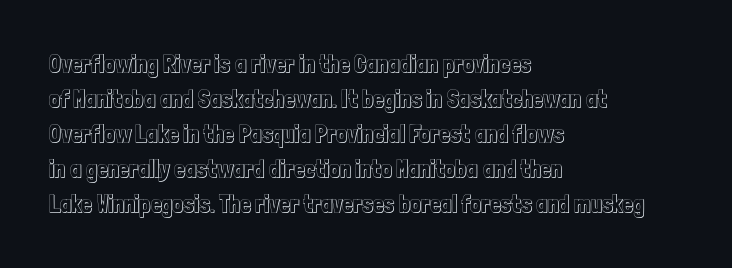
The image shows 24 px text type, upright; set left-aligned, normal line spacing (1.46x), normal letter spacing, not underlined.
